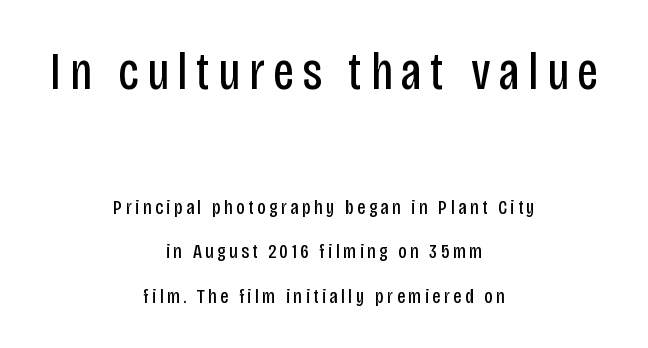
Q: Is the text bold? A: No.
Q: Is the text italic (slanted)? A: No, it is upright.
Q: Is the typeface a serif or a sans-serif typeface? A: Sans-serif.
Q: Is the text underlined? A: No.
Q: How is the paragraph aligned? A: Centered.
Q: Is the spacing between lines tight, normal or loose? A: Loose.
Q: Which block of text is set in a larger size, the first (top) or the second (bottom)? A: The first (top) one.
Q: Width (condensed, normal, or wide)? A: Condensed.
Q: Stroke contrast? A: Low.
Q: x-height? A: Large.
Q: Monospaced? A: No.
